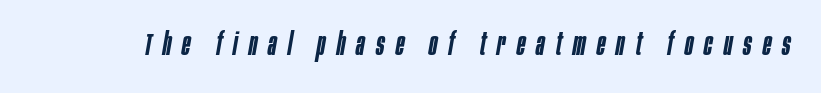
Q: Is the text bold? A: Semi-bold.
Q: Is the text italic (slanted)? A: Yes, it leans right by about 10 degrees.
Q: Is the text underlined? A: No.
Q: Is the spacing between letters normal or unusually wide? A: Unusually wide.
Q: Width (condensed, normal, or wide)? A: Condensed.
Q: Stroke contrast? A: Low.
Q: x-height? A: Large.
Q: Monospaced? A: No.
